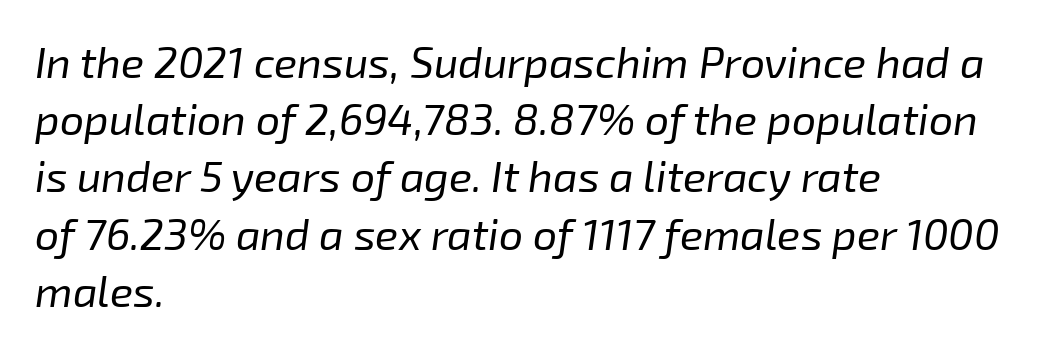
The ragged edge is on the right, which tells us the setting is flush left. No word sits above an underline. Here the designer chose a conventional face with non-uniform glyph widths. The vertical gap from one line to the next is medium. The horizontal fit of the characters is conventional and even. Caption: face not bold, strokes unweighted.
